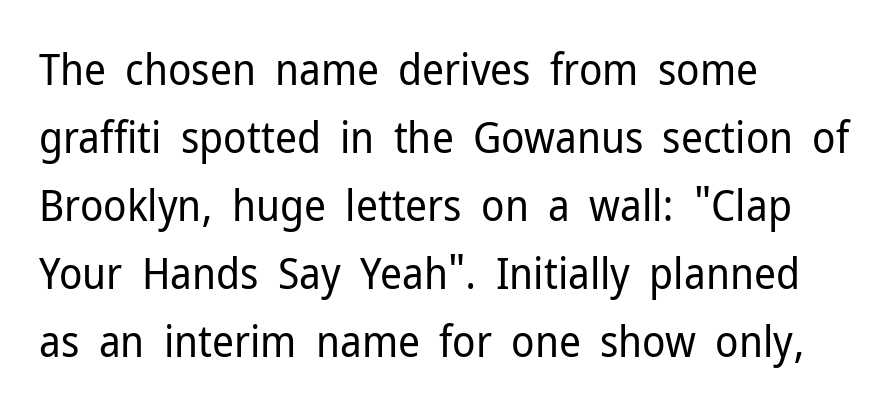
The paragraph has a hard left edge and a soft right edge. The strokes carry an ordinary text weight at most. Decoration check: the copy has no underline. The rendering uses natural spacing where letterforms have individual widths.
